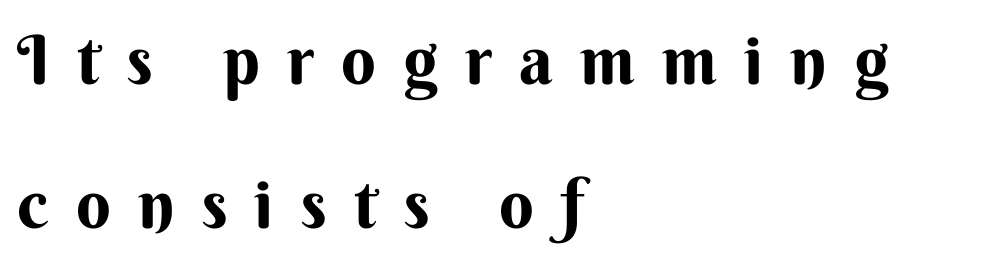
{"serif": "no", "italic": "no", "width": "normal", "stroke_contrast": "medium", "x_height": "small", "monospaced": "no", "underline": "no", "align": "left", "line_spacing": "loose", "line_spacing_ratio": 2.12, "letter_spacing": "wide", "letter_spacing_em": 0.4, "glyph_px": 68}
